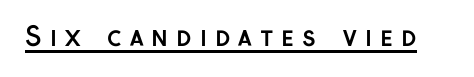
Q: Is the text bold? A: Yes.
Q: Is the text italic (slanted)? A: No, it is upright.
Q: Is the text underlined? A: Yes.
Q: Is the spacing between letters normal or unusually wide? A: Unusually wide.
